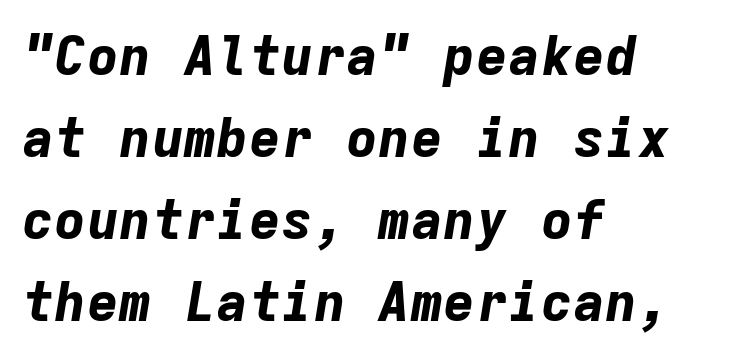
{"italic": "yes", "lean": "right", "slant_degrees": 9, "bold": "yes", "weight": "bold", "width": "normal", "stroke_contrast": "low", "x_height": "medium", "monospaced": "yes", "underline": "no", "align": "left", "line_spacing": "normal", "line_spacing_ratio": 1.52, "letter_spacing": "normal", "letter_spacing_em": 0.0, "glyph_px": 54}
